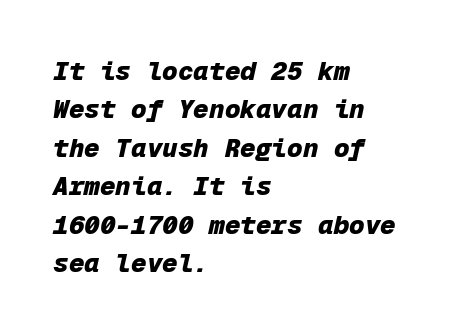
The image shows 26 px bold type, italic (leaning right); set left-aligned, normal line spacing (1.48x), normal letter spacing, not underlined.
